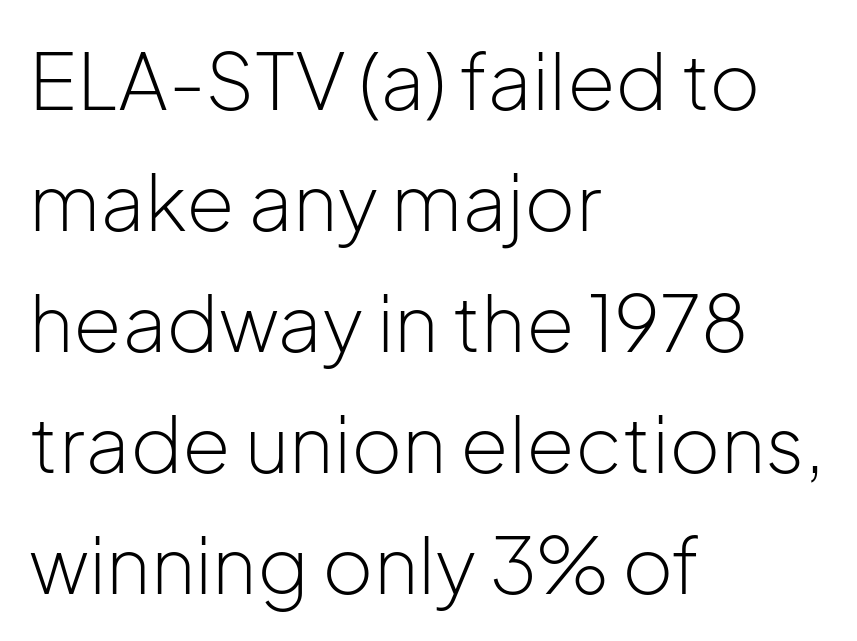
The image shows 78 px light sans-serif type, upright; set left-aligned, normal line spacing (1.55x), normal letter spacing, not underlined; low stroke contrast and a medium x-height.
